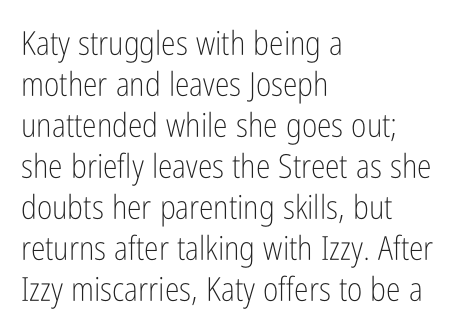
No chunkiness to these letters — they're not bold. These lines keep a tight, regular rhythm from letter to letter. The passage shown is not underscored anywhere. Every stem runs plumb, perpendicular to the baseline.
